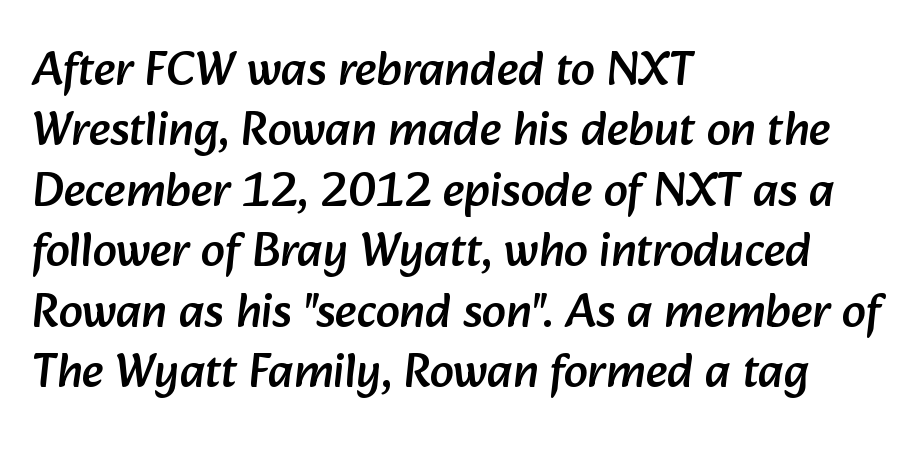
Q: Is the typeface a serif or a sans-serif typeface? A: Sans-serif.
Q: Is the text underlined? A: No.
Q: How is the paragraph aligned? A: Left-aligned.
Q: Is the spacing between letters normal or unusually wide? A: Normal.
Q: Is the spacing between lines tight, normal or loose? A: Normal.
Q: Width (condensed, normal, or wide)? A: Normal.
Q: Stroke contrast? A: Low.
Q: x-height? A: Medium.
Q: Monospaced? A: No.
